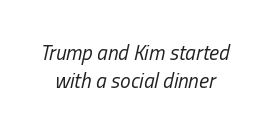
Characters follow at the spacing the type designer built in. Ink coverage per letter is moderate at most. Is the type slanted? Yes — the strokes lean at a clear angle. Vertical spacing — default. Descenders hang freely into open space.
